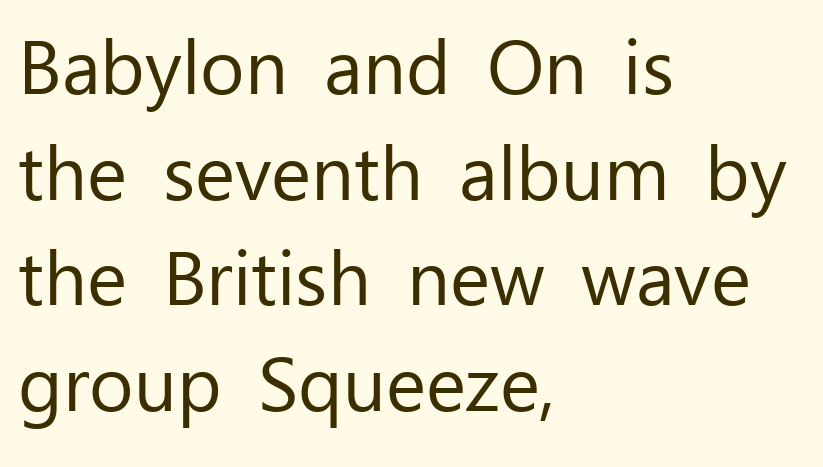
Line spacing here is normal. Notice how the passage keeps a crisp vertical edge on the left only. Stroke mass is kept to a normal reading level or below. A clean baseline with only descenders dipping below it. You could not count columns in this text — the font is proportionally spaced. Stroke terminals: plain, sans-serif.
